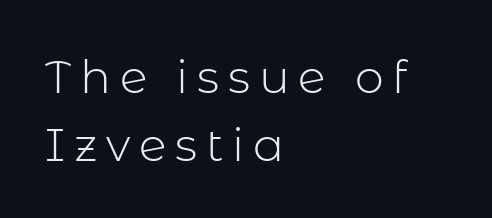
Vertical strokes here are truly vertical. A clean baseline with only descenders dipping below it. This is not heavy type; no bold has been used. Classification — sans serif.
